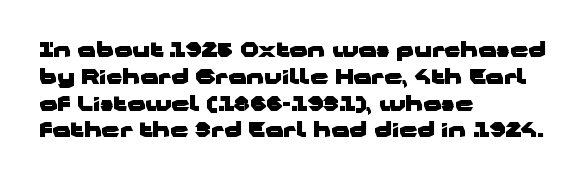
Q: Is the text bold? A: Yes.
Q: Is the text italic (slanted)? A: No, it is upright.
Q: Is the text underlined? A: No.
Q: How is the paragraph aligned? A: Left-aligned.
Q: Is the spacing between letters normal or unusually wide? A: Normal.
Q: Is the spacing between lines tight, normal or loose? A: Normal.
